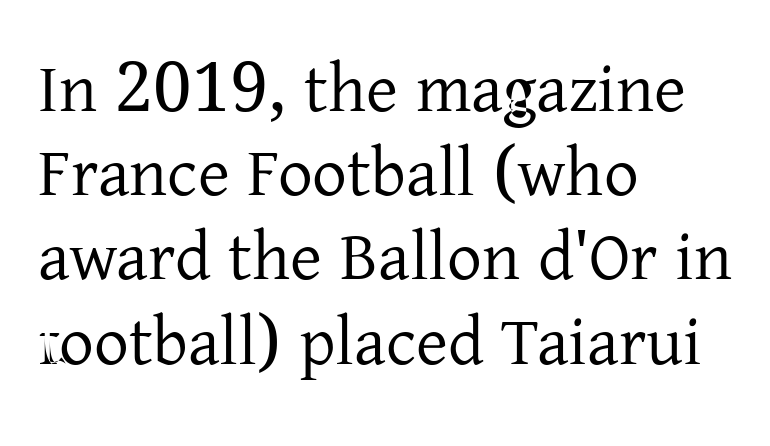
Looks like regular typesetting: each glyph gets only the width it needs. Old-style or modern, the face here clearly has serifs. Compared with a typical body face, this is equally light or lighter still. The rag falls on the right side of this text block.
